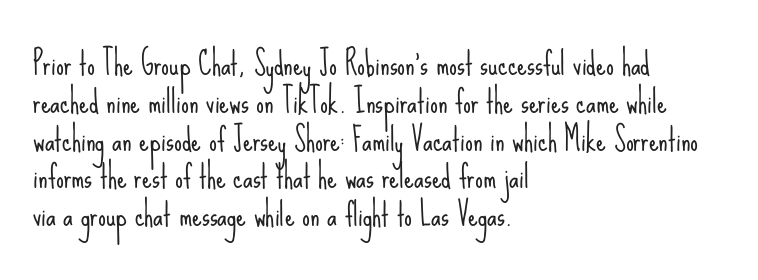
Q: Is the text bold? A: No.
Q: Is the text italic (slanted)? A: No, it is upright.
Q: Is the typeface a serif or a sans-serif typeface? A: Sans-serif.
Q: Is the text underlined? A: No.
Q: How is the paragraph aligned? A: Left-aligned.
Q: Is the spacing between letters normal or unusually wide? A: Normal.
Q: Width (condensed, normal, or wide)? A: Condensed.
Q: Stroke contrast? A: Low.
Q: x-height? A: Small.
Q: Monospaced? A: No.
